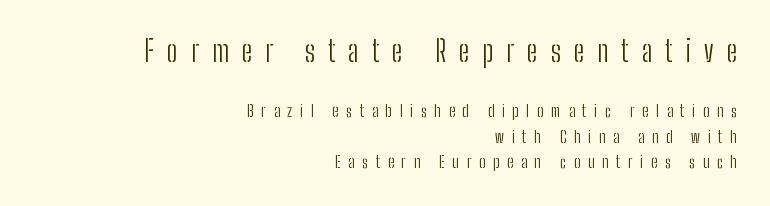
Q: Is the text bold? A: No.
Q: Is the text italic (slanted)? A: No, it is upright.
Q: Is the typeface a serif or a sans-serif typeface? A: Sans-serif.
Q: Is the text underlined? A: No.
Q: How is the paragraph aligned? A: Right-aligned.
Q: Is the spacing between letters normal or unusually wide? A: Unusually wide.
Q: Is the spacing between lines tight, normal or loose? A: Normal.
Q: Which block of text is set in a larger size, the first (top) or the second (bottom)? A: The first (top) one.
Q: Width (condensed, normal, or wide)? A: Condensed.
Q: Stroke contrast? A: Low.
Q: x-height? A: Medium.
Q: Monospaced? A: No.
